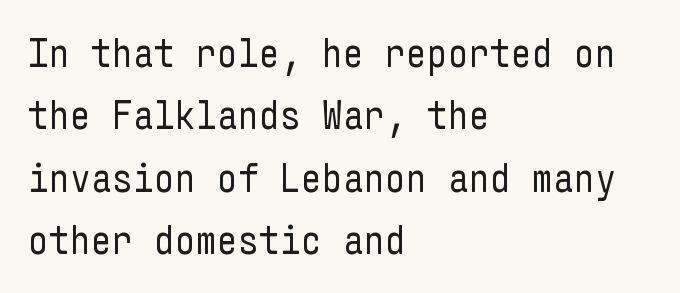
{"serif": "no", "italic": "no", "bold": "no", "weight": "regular", "width": "condensed", "stroke_contrast": "low", "x_height": "medium", "underline": "no", "align": "left", "line_spacing": "normal", "line_spacing_ratio": 1.52, "letter_spacing": "normal", "letter_spacing_em": 0.0, "glyph_px": 41}
